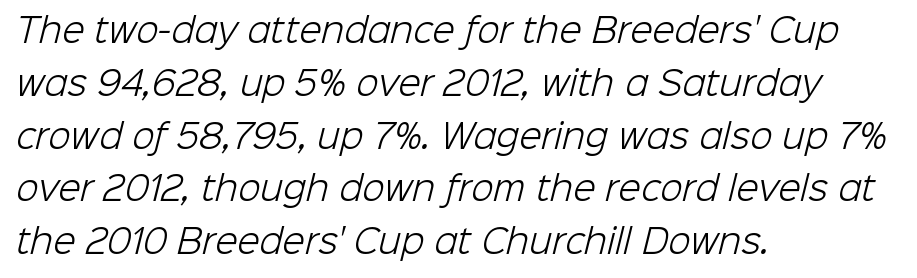
These lines are set flush left with a ragged right edge. Just letters on the line, the space beneath them empty. The rendering keeps characters at their native spacing. The letters advance in unequal steps, a hallmark of proportional type. A quiet, ordinary-to-light weight characterises the typeface. Successive baselines arrive at the customary interval.
